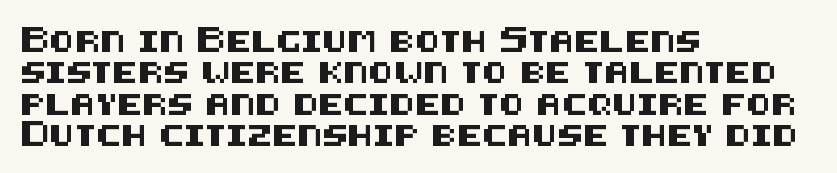
The compositor pushed each line to the left boundary. The designer left line spacing at the default. The rendering keeps characters at their native spacing. No italicization has been applied; the sample stays upright. Clear beneath every line of the passage.
